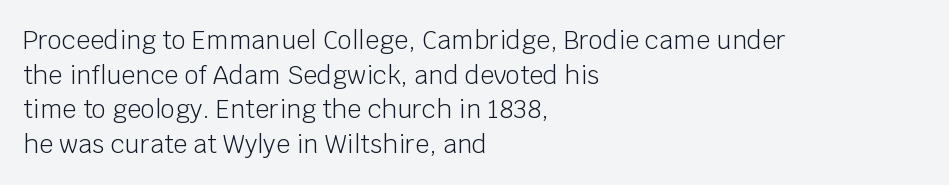
Q: Is the text bold? A: No.
Q: Is the text italic (slanted)? A: No, it is upright.
Q: Is the text underlined? A: No.
Q: How is the paragraph aligned? A: Left-aligned.
Q: Is the spacing between letters normal or unusually wide? A: Normal.
Q: Is the spacing between lines tight, normal or loose? A: Normal.
